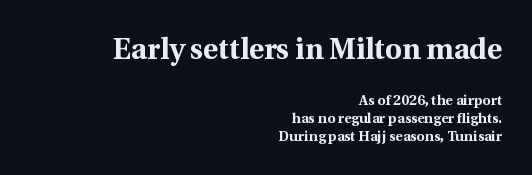
Check under the words: just untouched page. The font family rendered here belongs to the serif group. Visually, the top section dominates because its glyphs are scaled up. Is the type bold? Yes — the strokes are clearly thick and heavy.
